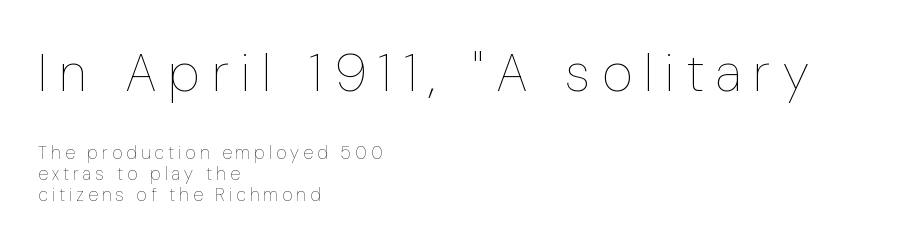
The font is comparable to plain body text, perhaps lighter. The emphasis by scale lands on block number one, above. Characters follow at a spacing far wider than the type designer built in. The passage shown is not underscored anywhere. Think of a printed novel: that variable character pitch is what you see here.
